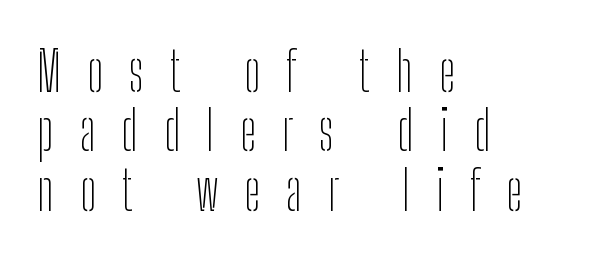
The image shows 55 px thin, condensed sans-serif type, upright; set left-aligned, tight line spacing (1.08x), unusually wide letter spacing (+0.47 em), not underlined; low stroke contrast and a medium x-height.
